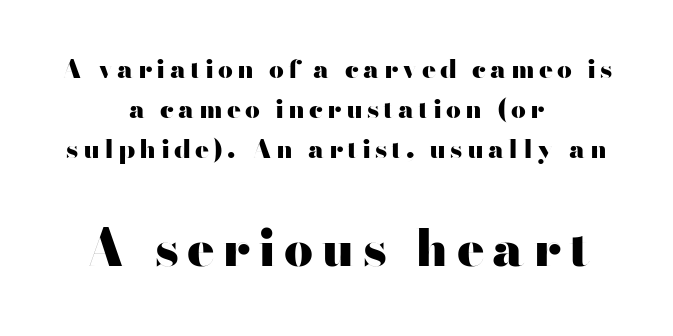
{"italic": "no", "bold": "yes", "weight": "heavy", "width": "wide", "stroke_contrast": "high", "x_height": "small", "monospaced": "no", "underline": "no", "align": "center", "line_spacing": "normal", "line_spacing_ratio": 1.53, "larger_block": "second", "size_ratio": 1.96, "glyph_px": 51}
